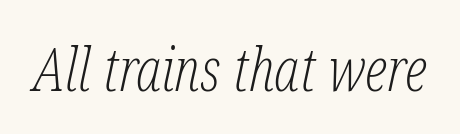
Q: Is the text bold? A: No.
Q: Is the text italic (slanted)? A: Yes, it leans right by about 12 degrees.
Q: Is the typeface a serif or a sans-serif typeface? A: Serif.
Q: Is the text underlined? A: No.
Q: Is the spacing between letters normal or unusually wide? A: Normal.
Q: Width (condensed, normal, or wide)? A: Condensed.
Q: Stroke contrast? A: Low.
Q: x-height? A: Medium.
Q: Monospaced? A: No.
